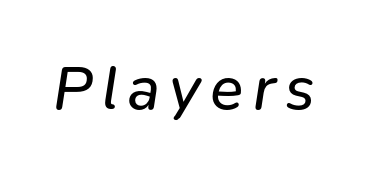
{"italic": "yes", "lean": "right", "slant_degrees": 9, "bold": "no", "weight": "regular", "width": "normal", "stroke_contrast": "low", "x_height": "medium", "monospaced": "no", "underline": "no", "glyph_px": 62}
